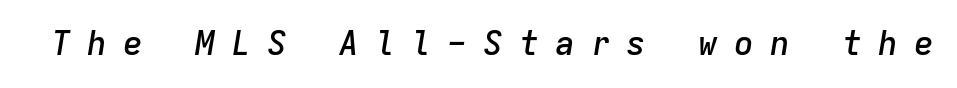
Q: Is the text bold? A: Semi-bold.
Q: Is the text italic (slanted)? A: Yes, it leans right by about 9 degrees.
Q: Is the text underlined? A: No.
Q: Is the spacing between letters normal or unusually wide? A: Unusually wide.
Q: Width (condensed, normal, or wide)? A: Normal.
Q: Stroke contrast? A: Low.
Q: x-height? A: Medium.
Q: Monospaced? A: Yes.
